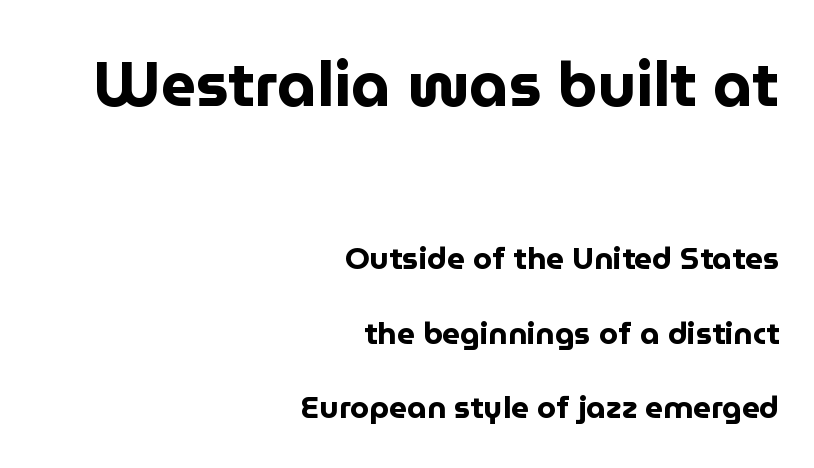
The typesetter chose a ragged-left arrangement here. The specimen omits any rule beneath the text block's lines. A typesetter would call this proportional, since set widths differ per character. Of the two passages, the one on top uses the larger point size. The designer went with a sans here, leaving each stem footless.
